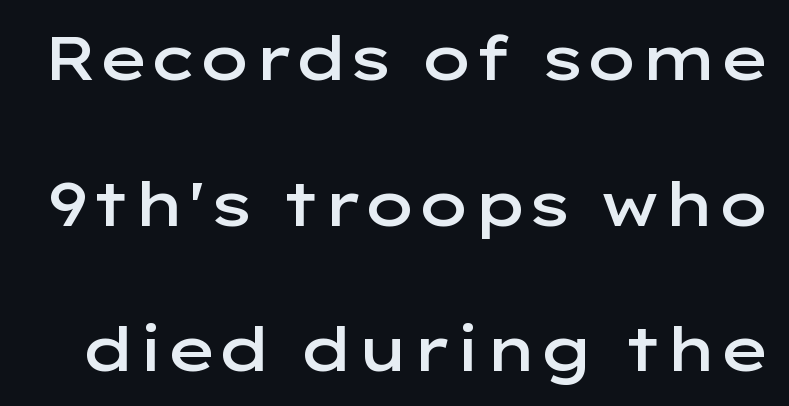
The image shows 62 px semibold, wide sans-serif type, upright; set loose line spacing (2.35x), normal letter spacing, not underlined; low stroke contrast and a medium x-height.
